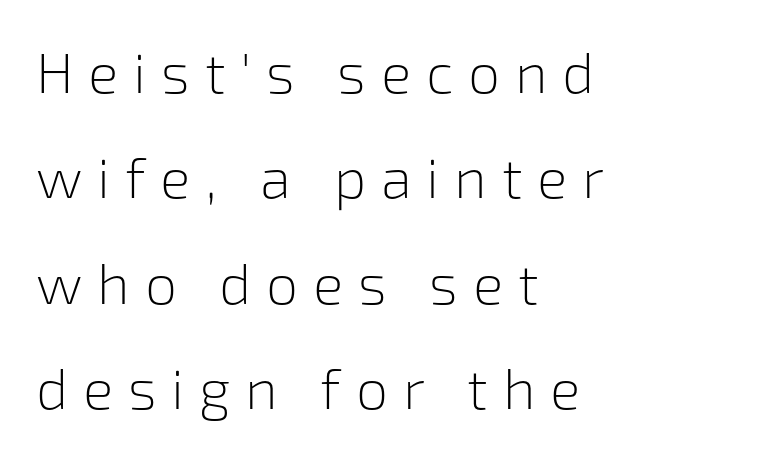
{"serif": "no", "italic": "no", "bold": "no", "weight": "light", "width": "normal", "stroke_contrast": "low", "x_height": "medium", "monospaced": "no", "underline": "no", "align": "left", "line_spacing_ratio": 1.85, "letter_spacing": "wide", "letter_spacing_em": 0.26, "glyph_px": 57}
